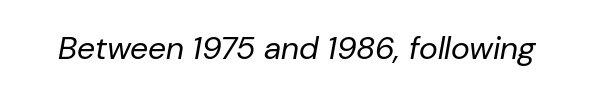
{"italic": "yes", "lean": "right", "slant_degrees": 10, "bold": "no", "weight": "regular", "width": "normal", "stroke_contrast": "low", "x_height": "medium", "monospaced": "no", "underline": "no", "letter_spacing": "normal", "letter_spacing_em": 0.0, "glyph_px": 32}
